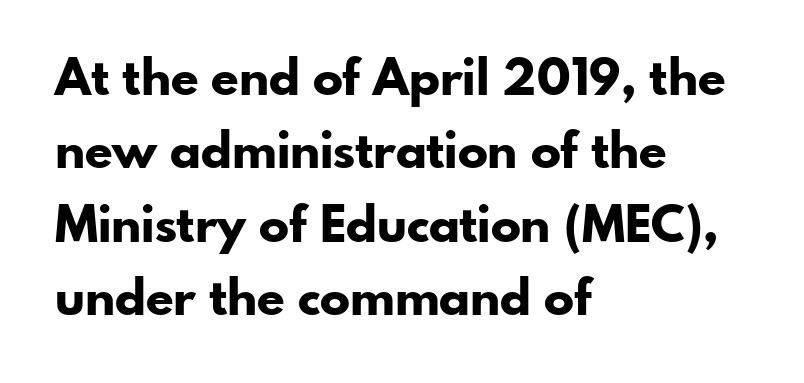
{"serif": "no", "italic": "no", "bold": "yes", "weight": "bold", "width": "normal", "stroke_contrast": "low", "x_height": "small", "monospaced": "no", "underline": "no", "align": "left", "line_spacing": "normal", "line_spacing_ratio": 1.47, "letter_spacing": "normal", "letter_spacing_em": 0.0, "glyph_px": 50}
